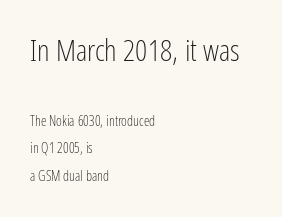
{"serif": "no", "italic": "no", "bold": "no", "weight": "light", "width": "condensed", "stroke_contrast": "low", "x_height": "medium", "monospaced": "no", "underline": "no", "align": "left", "line_spacing": "loose", "line_spacing_ratio": 1.94, "letter_spacing": "normal", "letter_spacing_em": 0.0, "larger_block": "first", "size_ratio": 2.14, "glyph_px": 30}
